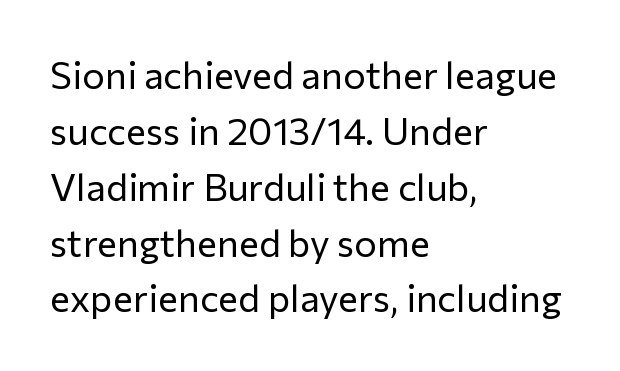
Q: Is the text bold? A: No.
Q: Is the text italic (slanted)? A: No, it is upright.
Q: Is the typeface a serif or a sans-serif typeface? A: Sans-serif.
Q: Is the text underlined? A: No.
Q: How is the paragraph aligned? A: Left-aligned.
Q: Is the spacing between letters normal or unusually wide? A: Normal.
Q: Is the spacing between lines tight, normal or loose? A: Normal.
Q: Width (condensed, normal, or wide)? A: Normal.
Q: Stroke contrast? A: Low.
Q: x-height? A: Medium.
Q: Monospaced? A: No.
